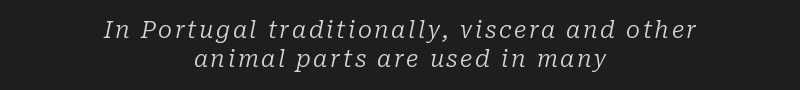
The image shows 23 px text type, italic (leaning right); set centered, normal line spacing (1.28x), not underlined.
